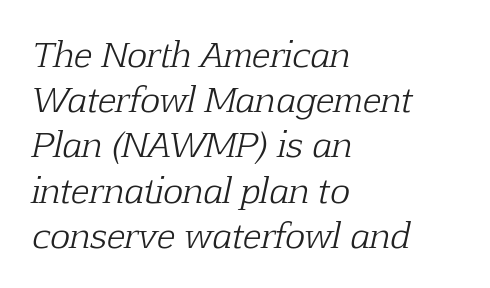
The image shows 34 px light serif type, italic (leaning right); set left-aligned, normal line spacing (1.33x), normal letter spacing, not underlined; low stroke contrast and a medium x-height.
